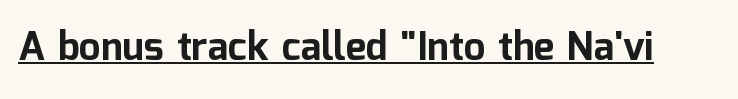
Q: Is the text bold? A: Yes.
Q: Is the text italic (slanted)? A: No, it is upright.
Q: Is the typeface a serif or a sans-serif typeface? A: Sans-serif.
Q: Is the text underlined? A: Yes.
Q: Is the spacing between letters normal or unusually wide? A: Normal.
Q: Width (condensed, normal, or wide)? A: Normal.
Q: Stroke contrast? A: Low.
Q: x-height? A: Medium.
Q: Monospaced? A: No.
